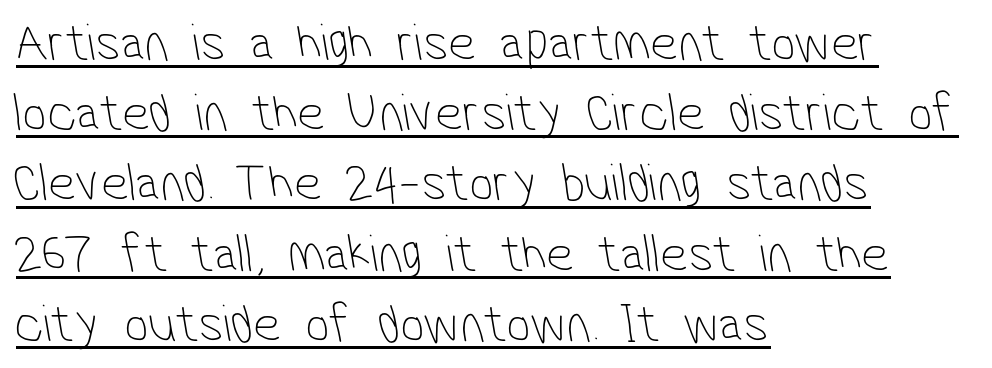
The image shows 54 px thin, condensed sans-serif type; set left-aligned, normal line spacing (1.3x), normal letter spacing, underlined; low stroke contrast and a medium x-height.
